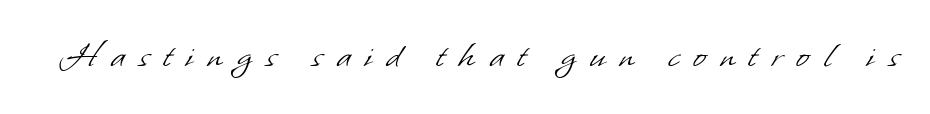
Q: Is the text bold? A: No.
Q: Is the typeface a serif or a sans-serif typeface? A: Sans-serif.
Q: Is the text underlined? A: No.
Q: Is the spacing between letters normal or unusually wide? A: Unusually wide.
Q: Width (condensed, normal, or wide)? A: Normal.
Q: Stroke contrast? A: Low.
Q: x-height? A: Small.
Q: Monospaced? A: No.
